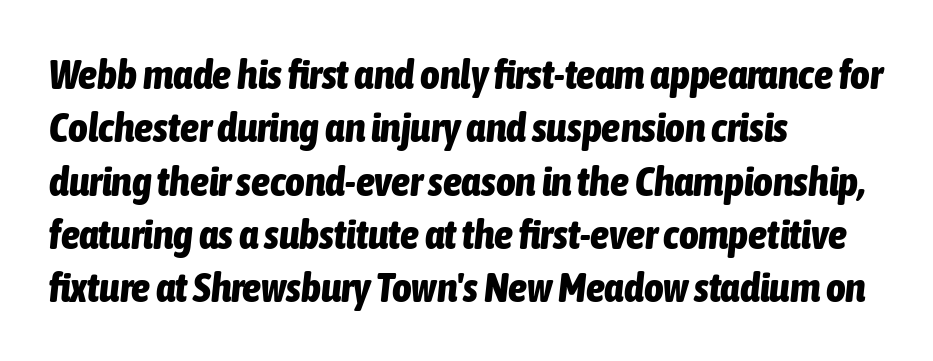
Every character sits at an angle, as italics do. Spacing between characters is what you'd get straight out of the box. This sample has the flowing, uneven cadence of proportional lettering. Does the copy run flush right? No — it runs flush left.
